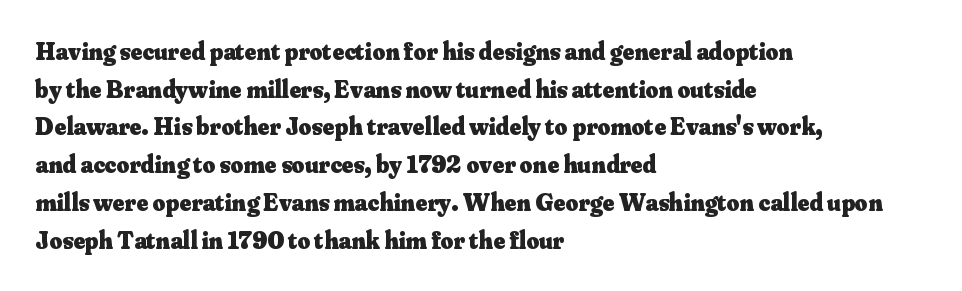
Q: Is the text bold? A: Yes.
Q: Is the text italic (slanted)? A: No, it is upright.
Q: Is the text underlined? A: No.
Q: How is the paragraph aligned? A: Left-aligned.
Q: Is the spacing between letters normal or unusually wide? A: Normal.
Q: Is the spacing between lines tight, normal or loose? A: Normal.
